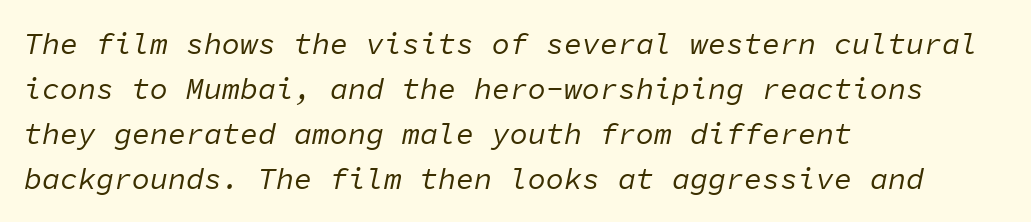
Leading matches the norm, producing a regular column. The letterforms sit shoulder to shoulder at normal distance. Every character sits at an angle, as italics do. Fixed-width glyphs throughout — classic coding-font behaviour. Casual observation: everything's shoved over to the left.
